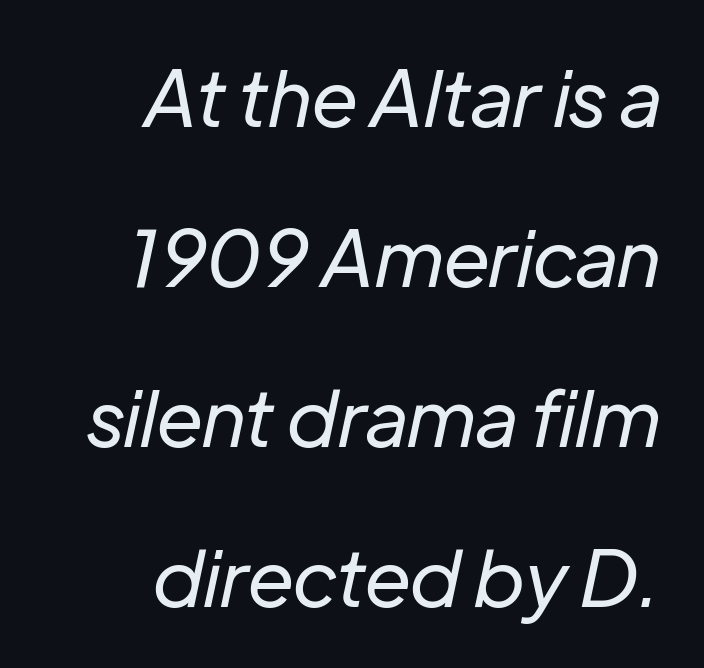
The image shows 78 px regular-weight type, italic (leaning right); set right-aligned, loose line spacing (2.05x), normal letter spacing, not underlined; low stroke contrast and a medium x-height.
